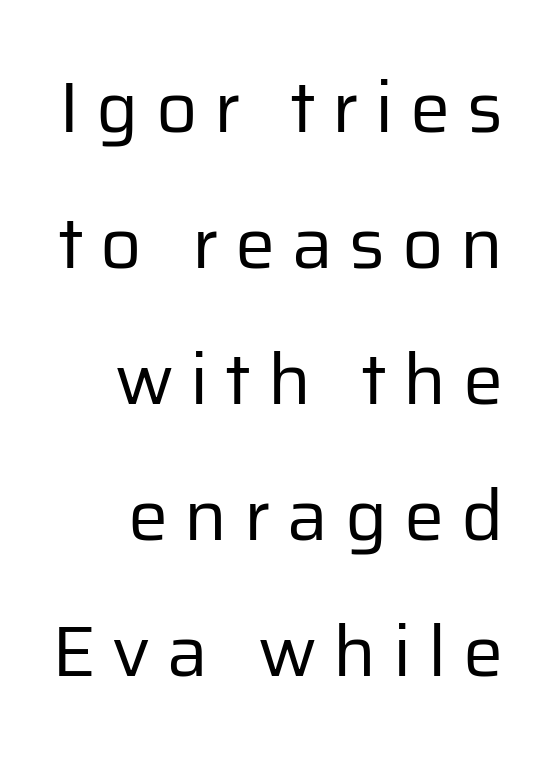
The type sits square on the baseline with zero lean. There is plenty of visible air inserted between adjacent glyphs. Nothing sits at the stroke ends, so this counts as sans-serif. The foot of each line stays bare and open. Character widths vary here, with narrow letters taking less room than wide ones. Ink coverage per letter is moderate at most.
